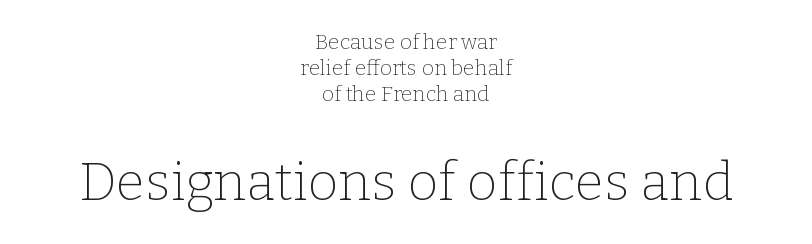
Unbolded letterforms with no extra heft. This is serif lettering, the kind often seen in printed books. The composition opens small and finishes big. Underline: absent. Quick note: not italic, upright.
